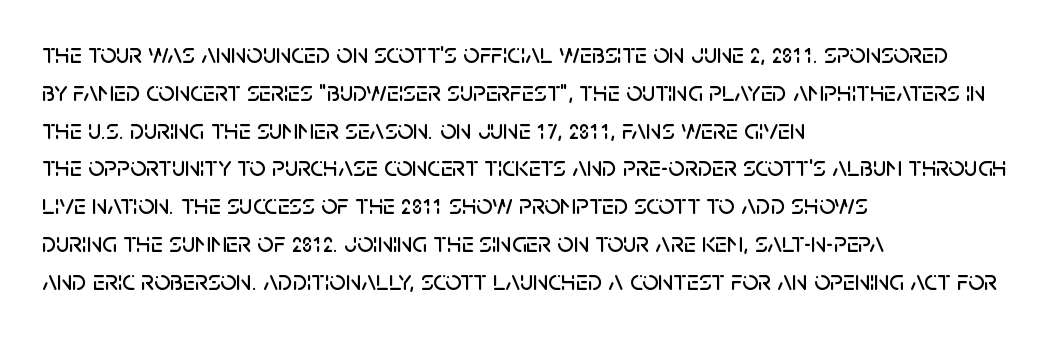
Q: Is the text italic (slanted)? A: No, it is upright.
Q: Is the typeface a serif or a sans-serif typeface? A: Sans-serif.
Q: Is the text underlined? A: No.
Q: How is the paragraph aligned? A: Left-aligned.
Q: Is the spacing between letters normal or unusually wide? A: Normal.
Q: Is the spacing between lines tight, normal or loose? A: Normal.
Q: Width (condensed, normal, or wide)? A: Normal.
Q: Stroke contrast? A: Low.
Q: x-height? A: Large.
Q: Monospaced? A: No.
